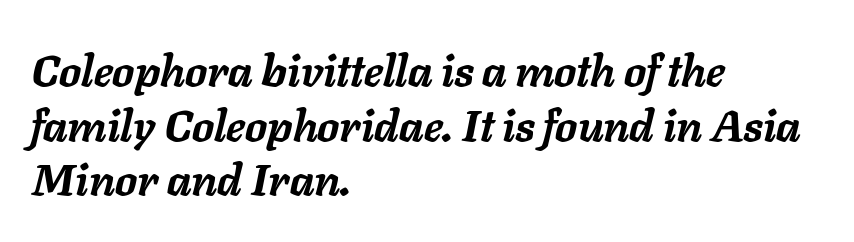
Look at the tracking — it's just the regular setting, nothing added. The letters are bold, with thick, heavy strokes. A clean baseline with only descenders dipping below it. If you drew a ruler down the left edge, every line would touch it.
